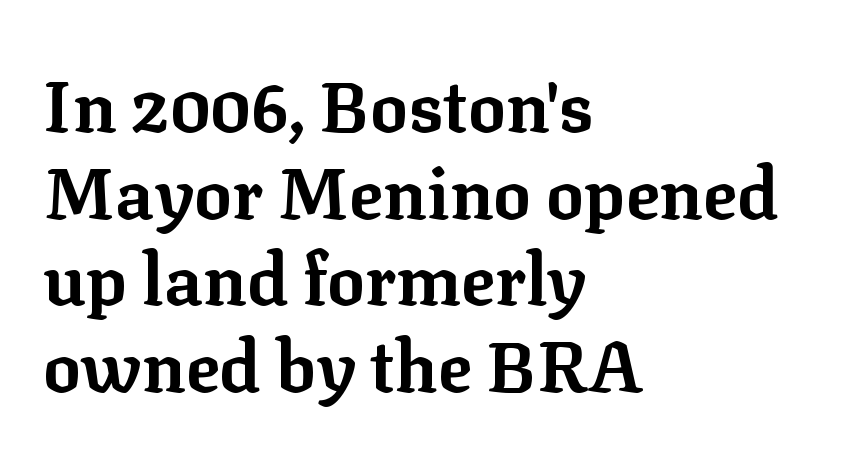
The image shows 71 px bold serif type, upright; set left-aligned, line spacing 1.22x, normal letter spacing, not underlined; low stroke contrast and a medium x-height.
